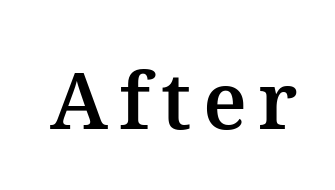
Nope, not italic — everything's standing straight. The zone under the glyphs is completely vacant. You could not count columns in this text — the font is proportionally spaced. Are there feet on the stems? There are — it's a serif.
